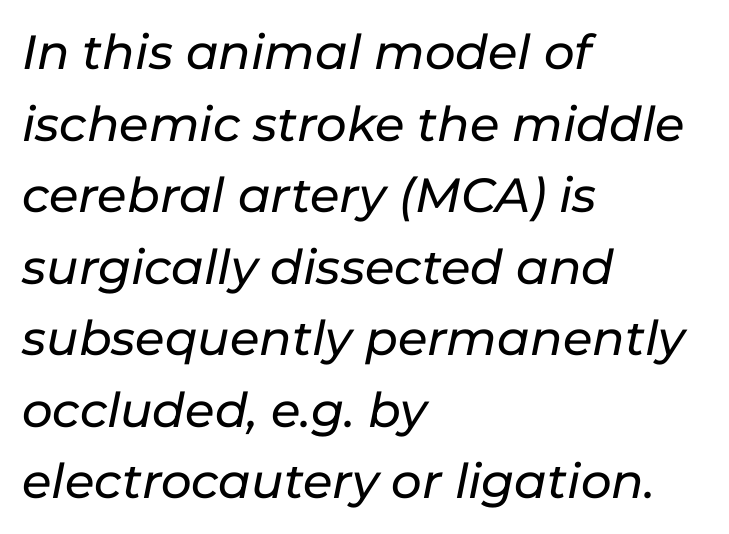
{"italic": "yes", "lean": "right", "slant_degrees": 11, "width": "normal", "stroke_contrast": "low", "x_height": "medium", "monospaced": "no", "underline": "no", "align": "left", "line_spacing": "normal", "line_spacing_ratio": 1.49, "letter_spacing": "normal", "letter_spacing_em": 0.0, "glyph_px": 48}
